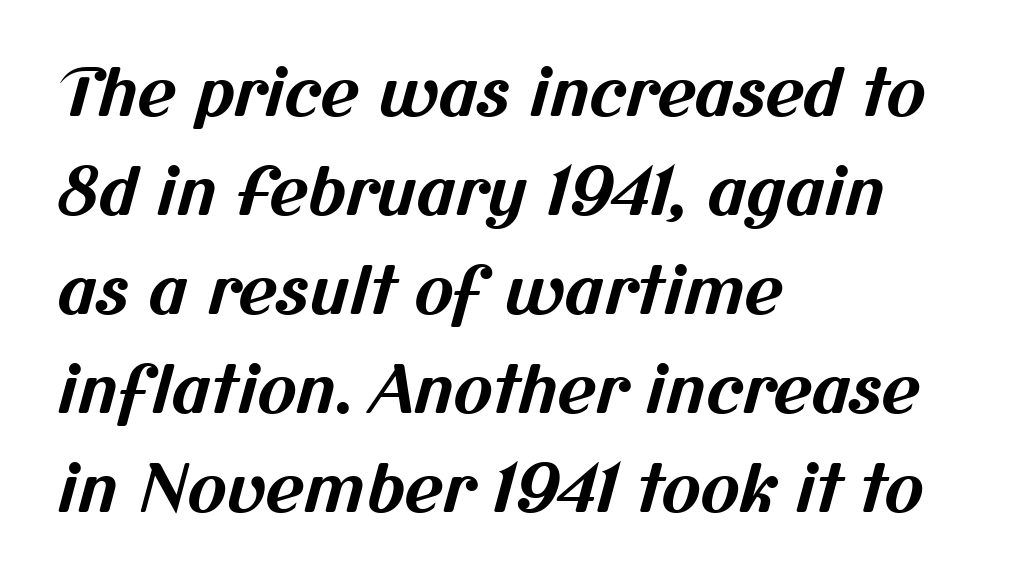
The image shows 66 px bold sans-serif type; set left-aligned, normal line spacing (1.5x), normal letter spacing, not underlined; medium stroke contrast and a medium x-height.
